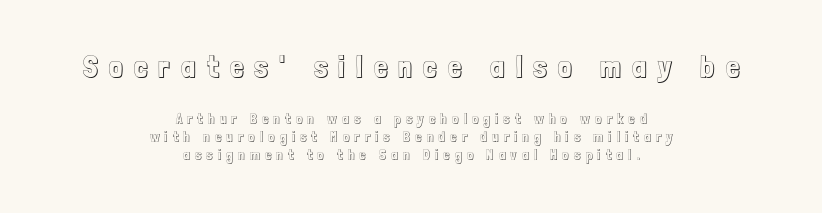
{"italic": "no", "width": "condensed", "x_height": "medium", "monospaced": "no", "underline": "no", "align": "center", "line_spacing": "normal", "line_spacing_ratio": 1.28, "letter_spacing": "wide", "letter_spacing_em": 0.38, "larger_block": "first", "size_ratio": 2.14, "glyph_px": 30}
